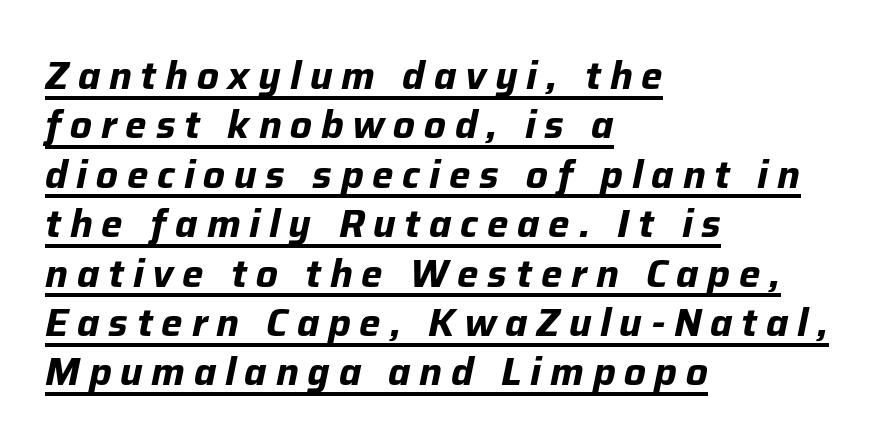
The image shows 38 px bold type, italic (leaning right); set left-aligned, normal line spacing (1.3x), unusually wide letter spacing (+0.23 em), underlined; low stroke contrast and a medium x-height.
